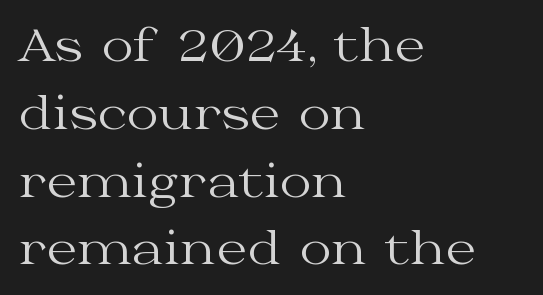
The image shows 44 px regular-weight, wide serif type, upright; set left-aligned, normal line spacing (1.54x), normal letter spacing, not underlined; medium stroke contrast and a medium x-height.
